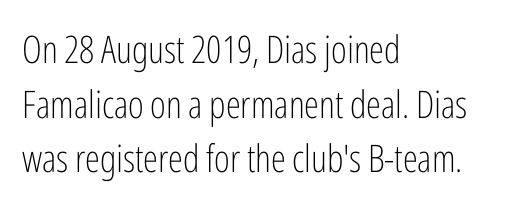
Stroke thickness stays within the range of a standard reading face or lighter. These lines are rendered in a variable-pitch font. The letters carry no serifs — their stems end cleanly without finishing strokes. Layout note: lines flush left.
